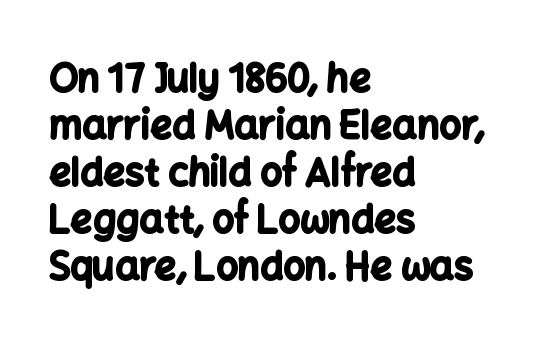
Weight: bold. Note: no serifs on the glyphs. Words appear dense and cohesive because spacing is normal. Beneath every word, the page is bare.
